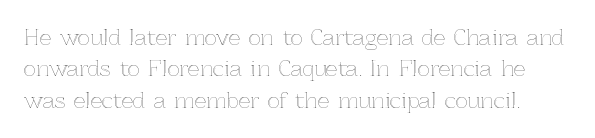
The image shows 21 px text type, upright; set normal line spacing (1.49x), normal letter spacing, not underlined.
